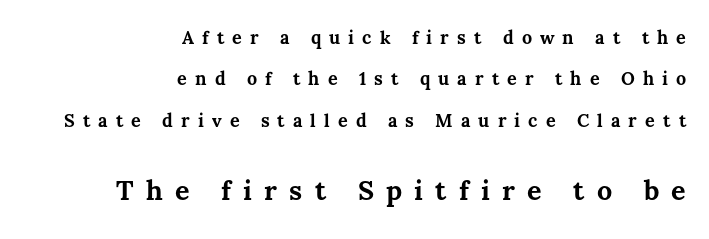
Q: Is the text bold? A: Yes.
Q: Is the text italic (slanted)? A: No, it is upright.
Q: Is the text underlined? A: No.
Q: How is the paragraph aligned? A: Right-aligned.
Q: Is the spacing between letters normal or unusually wide? A: Unusually wide.
Q: Is the spacing between lines tight, normal or loose? A: Loose.
Q: Which block of text is set in a larger size, the first (top) or the second (bottom)? A: The second (bottom) one.
